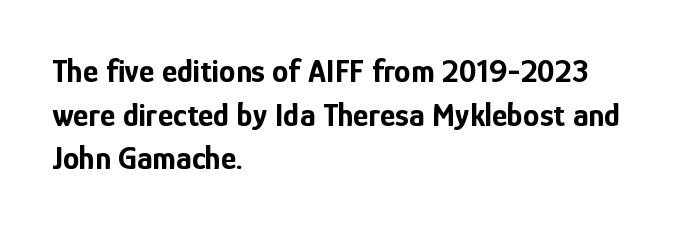
Q: Is the text bold? A: Yes.
Q: Is the text italic (slanted)? A: No, it is upright.
Q: Is the typeface a serif or a sans-serif typeface? A: Sans-serif.
Q: Is the text underlined? A: No.
Q: How is the paragraph aligned? A: Left-aligned.
Q: Is the spacing between letters normal or unusually wide? A: Normal.
Q: Is the spacing between lines tight, normal or loose? A: Normal.
Q: Width (condensed, normal, or wide)? A: Condensed.
Q: Stroke contrast? A: Low.
Q: x-height? A: Medium.
Q: Monospaced? A: No.
